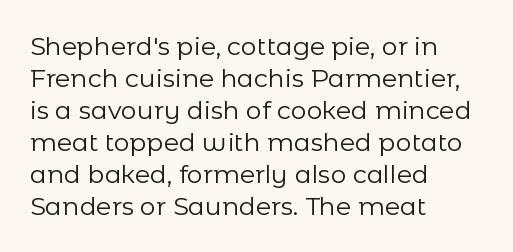
Q: Is the text bold? A: No.
Q: Is the text italic (slanted)? A: No, it is upright.
Q: Is the text underlined? A: No.
Q: How is the paragraph aligned? A: Left-aligned.
Q: Is the spacing between letters normal or unusually wide? A: Normal.
Q: Is the spacing between lines tight, normal or loose? A: Normal.
